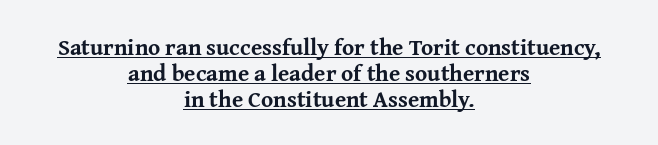
Students, observe: this is what under-led, compact text looks like. Notice how thick the strokes are: this is what a full bold looks like. A student would call this center alignment; a typographer would say set centered. Ordinary non-slanted type is in use. Each word holds together tightly as a unit, with standard inter-letter gaps. This rendering features underlined lettering.
